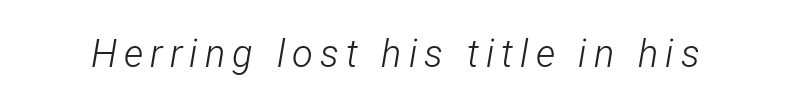
Q: Is the text bold? A: No.
Q: Is the text italic (slanted)? A: Yes, it leans right by about 12 degrees.
Q: Is the text underlined? A: No.
Q: Width (condensed, normal, or wide)? A: Condensed.
Q: Stroke contrast? A: Low.
Q: x-height? A: Medium.
Q: Monospaced? A: No.
